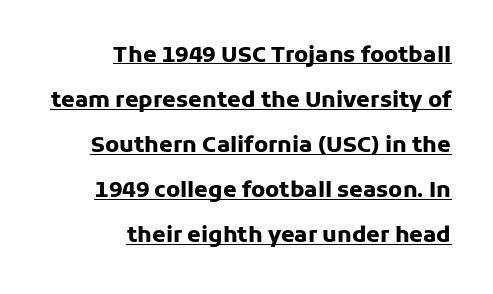
{"italic": "no", "bold": "yes", "underline": "yes", "align": "right", "line_spacing": "loose", "line_spacing_ratio": 2.05, "letter_spacing": "normal", "letter_spacing_em": 0.0, "glyph_px": 22}
